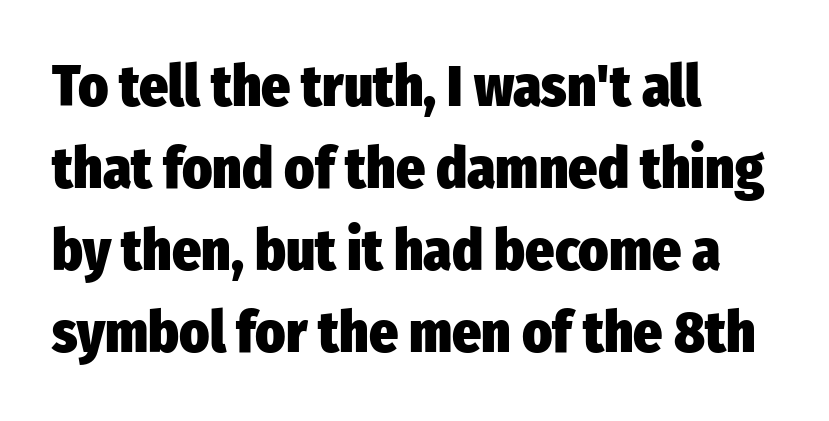
These lines sit exactly where default settings would place them. Ordinary non-slanted type is in use. Compared with typical body copy, the letter spacing here is the same. Each letter keeps its own natural width here, so spacing adapts to shape. These words are printed bold, with thick strokes throughout. Nope, no serifs anywhere on these letters.
